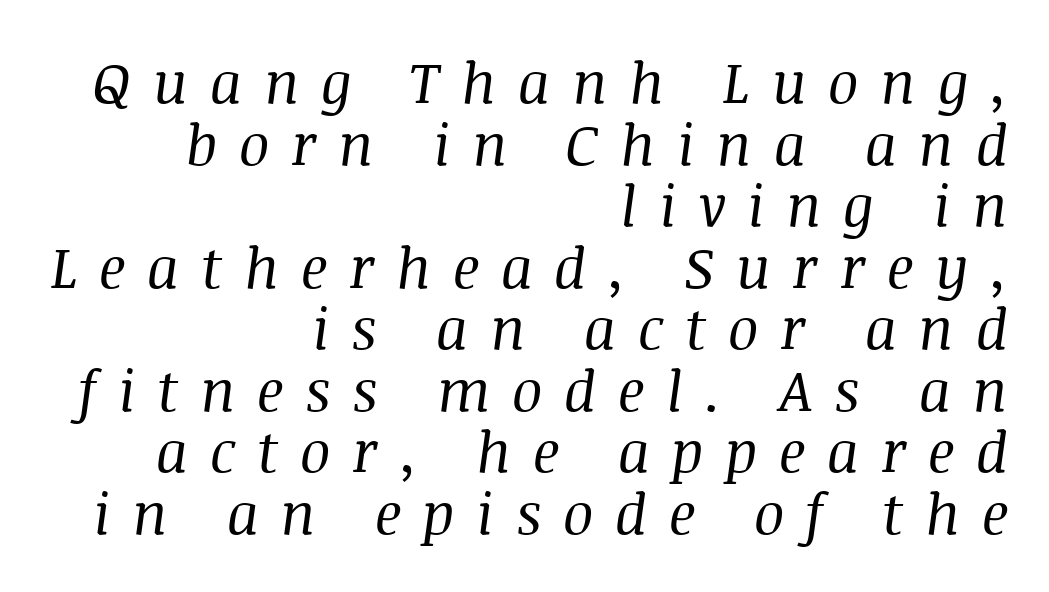
{"serif": "yes", "italic": "yes", "lean": "right", "slant_degrees": 8, "bold": "no", "weight": "regular", "width": "normal", "stroke_contrast": "medium", "x_height": "large", "monospaced": "no", "underline": "no", "align": "right", "line_spacing": "tight", "line_spacing_ratio": 1.08, "letter_spacing": "wide", "letter_spacing_em": 0.38, "glyph_px": 57}
